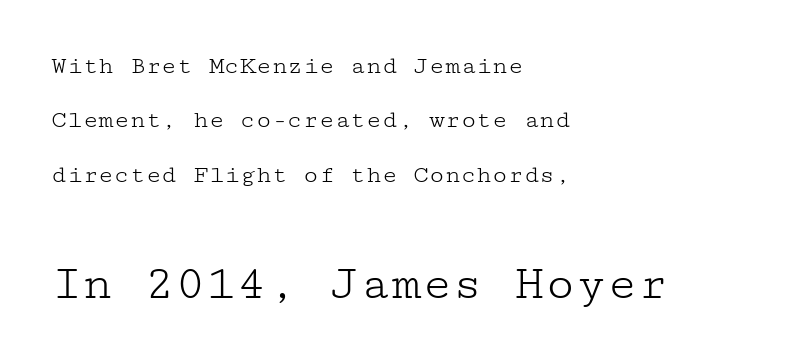
{"serif": "yes", "italic": "no", "bold": "no", "weight": "light", "width": "wide", "stroke_contrast": "low", "x_height": "medium", "underline": "no", "align": "left", "line_spacing": "loose", "line_spacing_ratio": 2.09, "letter_spacing": "normal", "letter_spacing_em": 0.0, "larger_block": "second", "size_ratio": 1.96, "glyph_px": 51}
